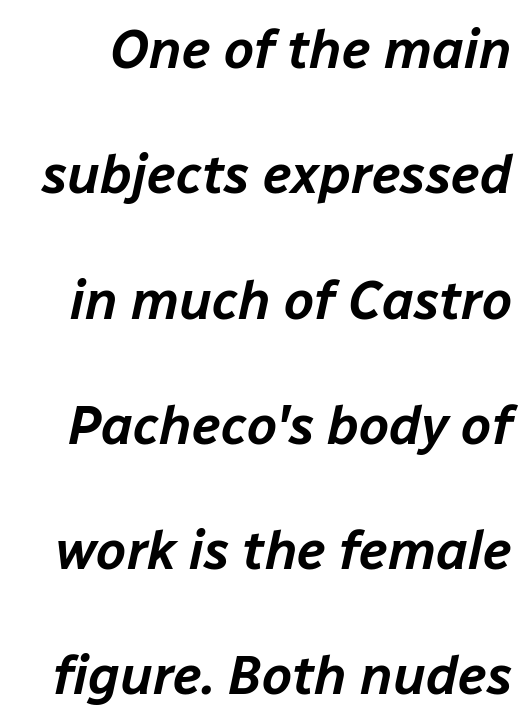
The image shows 54 px text type, italic (leaning right); set loose line spacing (2.32x), normal letter spacing, not underlined; low stroke contrast and a medium x-height.
